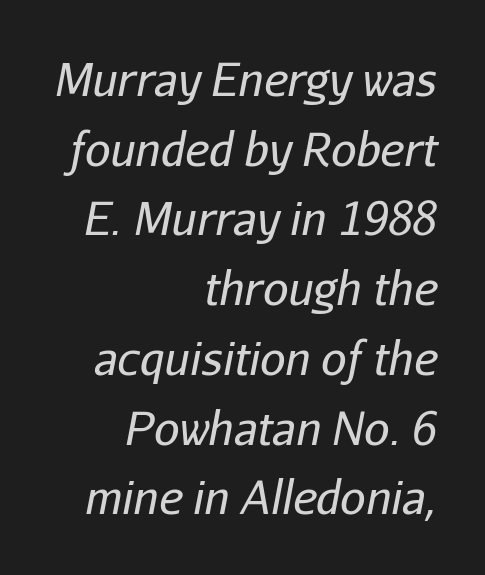
The image shows 45 px regular-weight type, italic (leaning right); set right-aligned, normal line spacing (1.55x), normal letter spacing, not underlined; low stroke contrast and a medium x-height.
